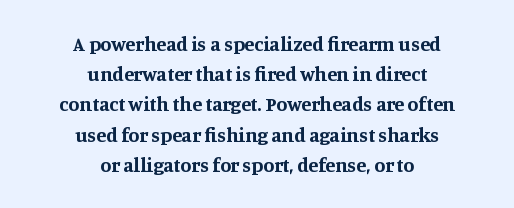
Q: Is the text bold? A: Yes.
Q: Is the text italic (slanted)? A: No, it is upright.
Q: Is the text underlined? A: No.
Q: How is the paragraph aligned? A: Centered.
Q: Is the spacing between letters normal or unusually wide? A: Normal.
Q: Is the spacing between lines tight, normal or loose? A: Normal.
